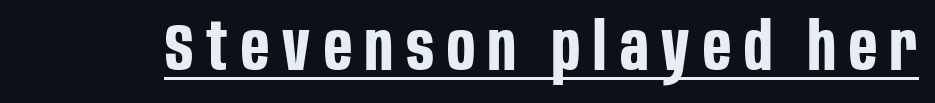
Q: Is the text bold? A: Yes.
Q: Is the text italic (slanted)? A: No, it is upright.
Q: Is the typeface a serif or a sans-serif typeface? A: Sans-serif.
Q: Is the text underlined? A: Yes.
Q: Is the spacing between letters normal or unusually wide? A: Unusually wide.
Q: Width (condensed, normal, or wide)? A: Condensed.
Q: Stroke contrast? A: Low.
Q: x-height? A: Large.
Q: Monospaced? A: No.
